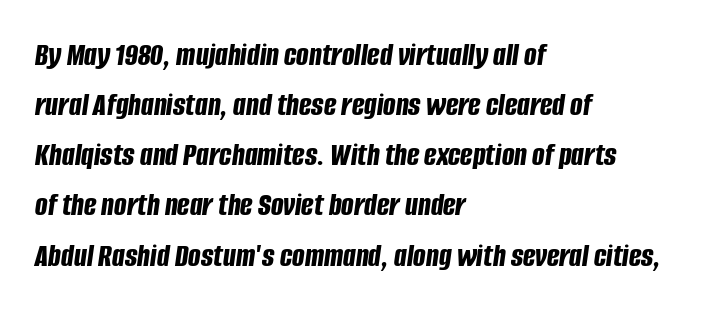
{"italic": "yes", "lean": "right", "slant_degrees": 8, "bold": "yes", "weight": "bold", "width": "condensed", "stroke_contrast": "low", "x_height": "large", "monospaced": "no", "underline": "no", "align": "left", "line_spacing": "normal", "line_spacing_ratio": 1.52, "letter_spacing": "normal", "letter_spacing_em": 0.0, "glyph_px": 33}
